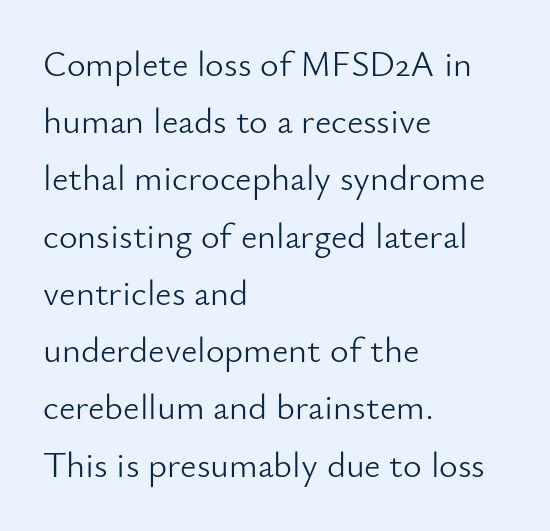
I'd call this a sans setting — the letters go barefoot. Characters remain perfectly vertical along every line. Every row of glyphs begins at an identical x-position on the left. Has an underline been added? It has not.
